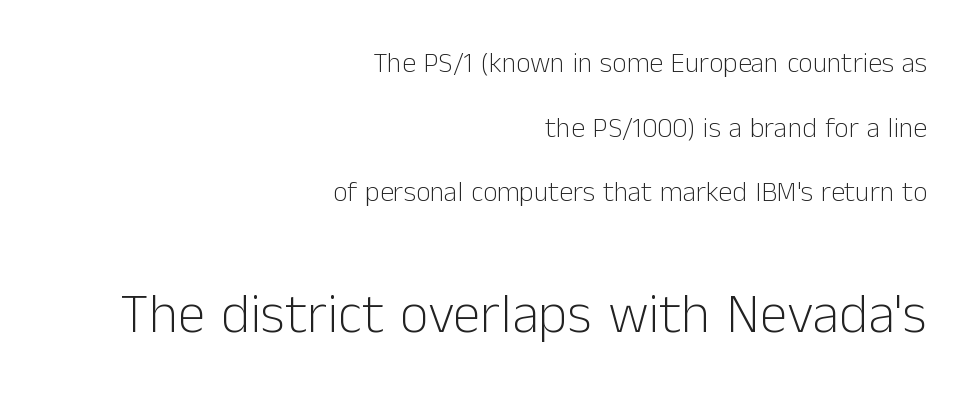
The image shows 56 px light sans-serif type, upright; set right-aligned, loose line spacing (2.31x), normal letter spacing, not underlined; the second (bottom) block is 2.0x larger; low stroke contrast and a medium x-height.
